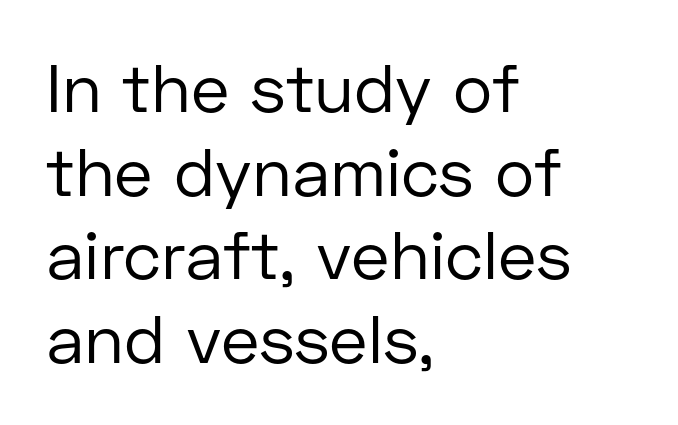
Q: Is the text bold? A: No.
Q: Is the text italic (slanted)? A: No, it is upright.
Q: Is the typeface a serif or a sans-serif typeface? A: Sans-serif.
Q: Is the text underlined? A: No.
Q: How is the paragraph aligned? A: Left-aligned.
Q: Is the spacing between letters normal or unusually wide? A: Normal.
Q: Is the spacing between lines tight, normal or loose? A: Normal.
Q: Width (condensed, normal, or wide)? A: Normal.
Q: Stroke contrast? A: Low.
Q: x-height? A: Medium.
Q: Monospaced? A: No.
